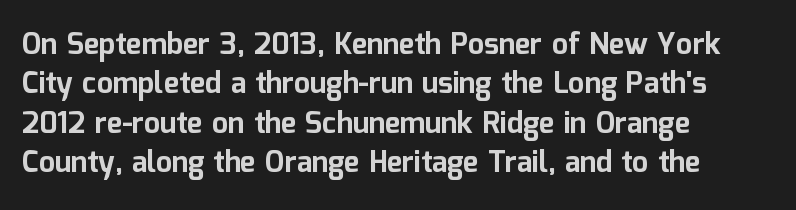
Q: Is the text bold? A: Yes.
Q: Is the text italic (slanted)? A: No, it is upright.
Q: Is the typeface a serif or a sans-serif typeface? A: Sans-serif.
Q: Is the text underlined? A: No.
Q: How is the paragraph aligned? A: Left-aligned.
Q: Is the spacing between letters normal or unusually wide? A: Normal.
Q: Is the spacing between lines tight, normal or loose? A: Normal.
Q: Width (condensed, normal, or wide)? A: Normal.
Q: Stroke contrast? A: Low.
Q: x-height? A: Medium.
Q: Monospaced? A: No.
